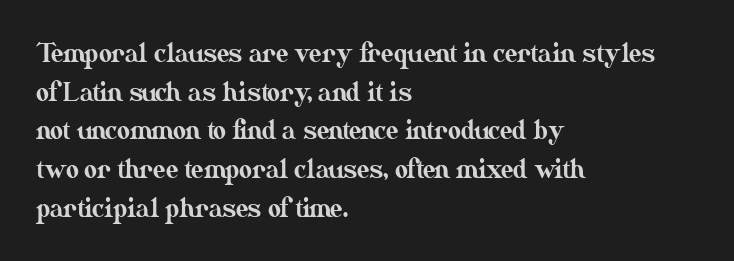
{"italic": "no", "underline": "no", "align": "left", "line_spacing": "normal", "line_spacing_ratio": 1.55, "letter_spacing": "normal", "letter_spacing_em": 0.0, "glyph_px": 25}
